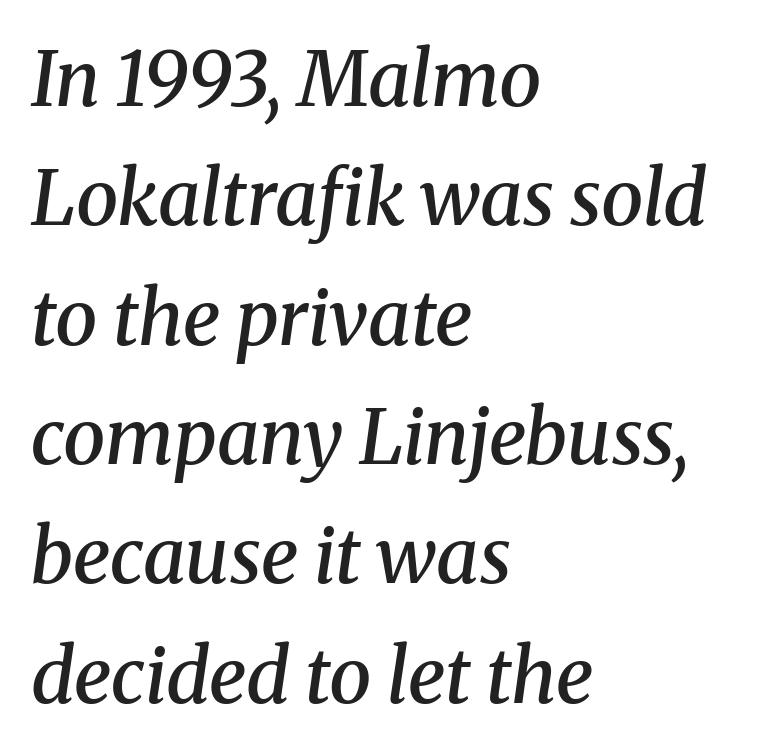
Normally led — the rows are evenly, conventionally spaced. Examine the stroke ends and you'll spot serifs. Rule under the text: the space is simply empty. Moderately thickened strokes mark this as semibold type.
